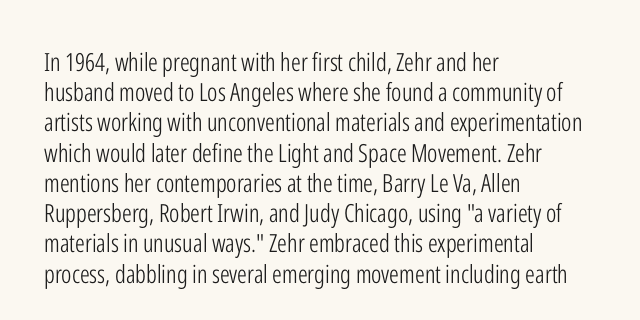
The image shows 25 px text type, upright; set left-aligned, line spacing 1.21x, normal letter spacing, not underlined.
